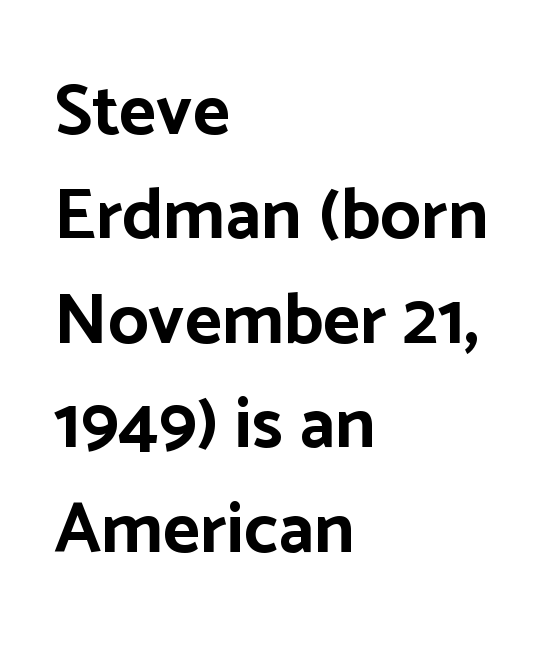
The block of text has a typical density, with ordinary space between rows. This rendering leaves character spacing at its baseline value. Posture: vertical. On the weight axis this lands at bold, roughly 700. Plain, unruled lines of type.
